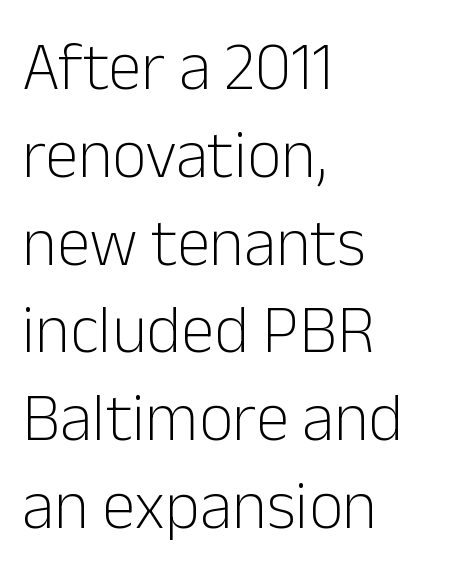
Q: Is the text bold? A: No.
Q: Is the text italic (slanted)? A: No, it is upright.
Q: Is the typeface a serif or a sans-serif typeface? A: Sans-serif.
Q: Is the text underlined? A: No.
Q: How is the paragraph aligned? A: Left-aligned.
Q: Is the spacing between letters normal or unusually wide? A: Normal.
Q: Is the spacing between lines tight, normal or loose? A: Normal.
Q: Width (condensed, normal, or wide)? A: Normal.
Q: Stroke contrast? A: Low.
Q: x-height? A: Medium.
Q: Monospaced? A: No.
